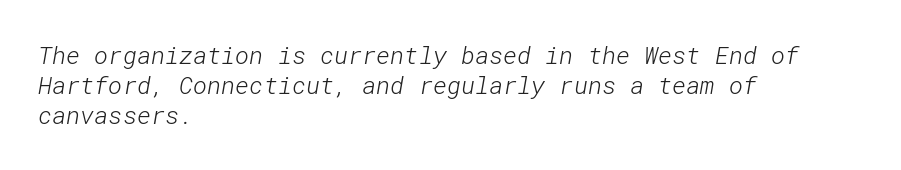
{"bold": "no", "underline": "no", "align": "left", "line_spacing": "normal", "line_spacing_ratio": 1.26, "letter_spacing": "normal", "letter_spacing_em": 0.0, "glyph_px": 24}
